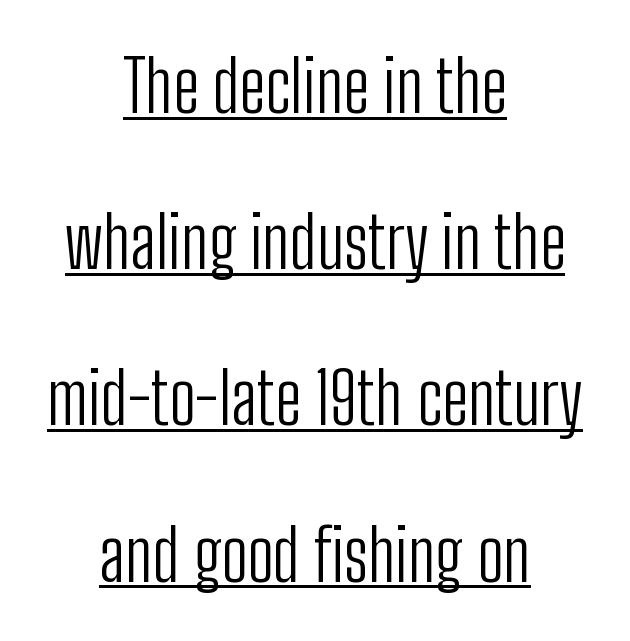
The image shows 71 px light, condensed sans-serif type, upright; set centered, loose line spacing (2.2x), normal letter spacing, underlined; low stroke contrast and a medium x-height.
